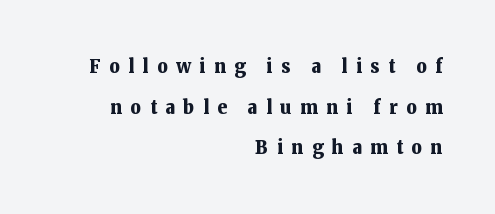
Every letter is thick-stroked: bold, no question. Each line ends at the same right margin while the left side varies. Posture: vertical. The string is rendered with underlining switched off. The letters are spread apart with noticeably loose tracking.
